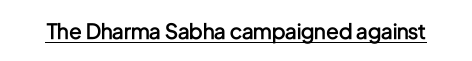
The image shows 21 px text type, upright; set normal letter spacing, underlined.
